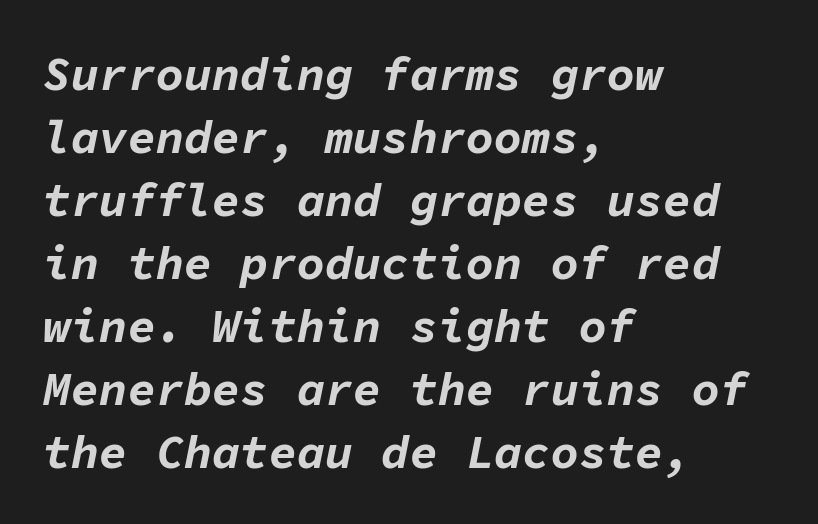
Q: Is the text bold? A: Yes.
Q: Is the text italic (slanted)? A: Yes, it leans right by about 11 degrees.
Q: Is the text underlined? A: No.
Q: How is the paragraph aligned? A: Left-aligned.
Q: Is the spacing between letters normal or unusually wide? A: Normal.
Q: Is the spacing between lines tight, normal or loose? A: Normal.
Q: Width (condensed, normal, or wide)? A: Normal.
Q: Stroke contrast? A: Low.
Q: x-height? A: Medium.
Q: Monospaced? A: Yes.
